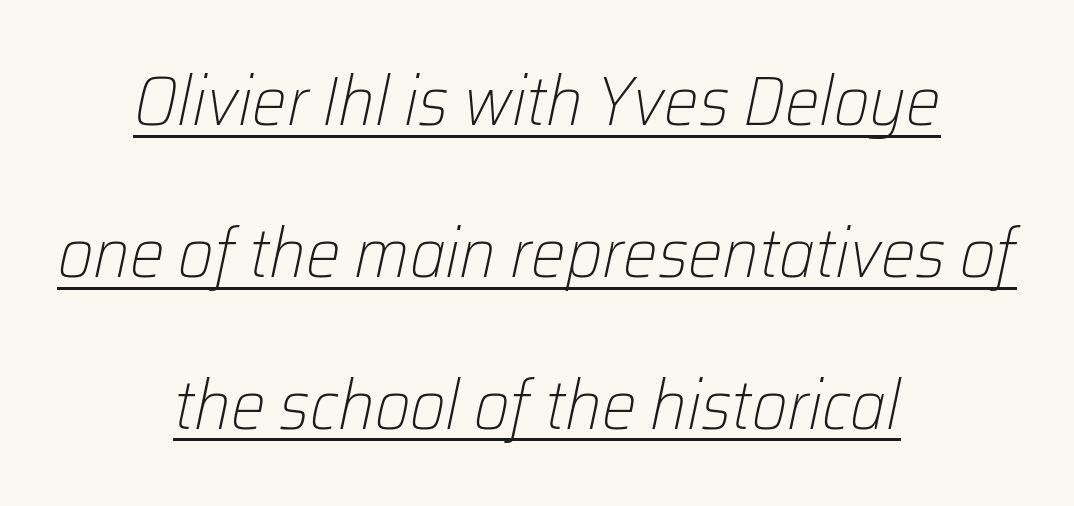
The image shows 69 px light type, italic (leaning right); set centered, loose line spacing (2.2x), normal letter spacing, underlined; low stroke contrast and a medium x-height.
